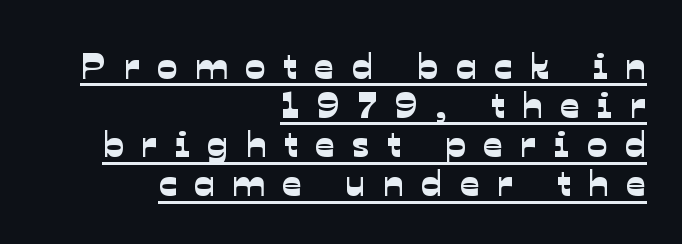
The image shows 38 px sans-serif type; set right-aligned, tight line spacing (1.03x), unusually wide letter spacing (+0.46 em), underlined; low stroke contrast and a medium x-height.
